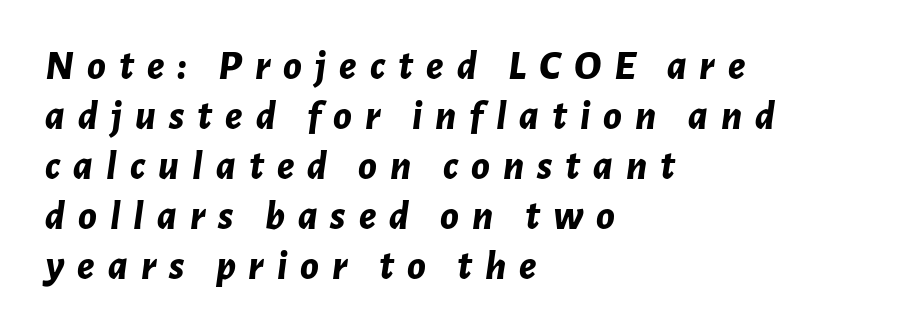
The image shows 42 px bold type, italic (leaning right); set left-aligned, line spacing 1.19x, unusually wide letter spacing (+0.31 em), not underlined; low stroke contrast and a medium x-height.
